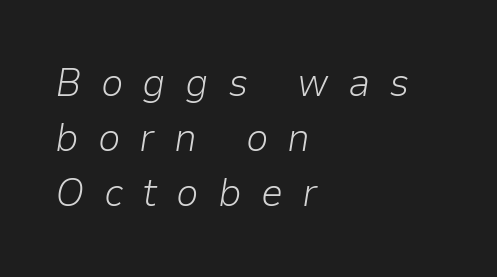
Teacher's note: observe the even left margin — that is flush-left alignment. Compared with a typical body face, this is equally light or lighter still. The specimen reads as italic at a glance. What's the leading like? Ordinary, nothing unusual. The space directly below the letters is spotless. Does extra space separate the letters? Yes, quite a lot of it.
